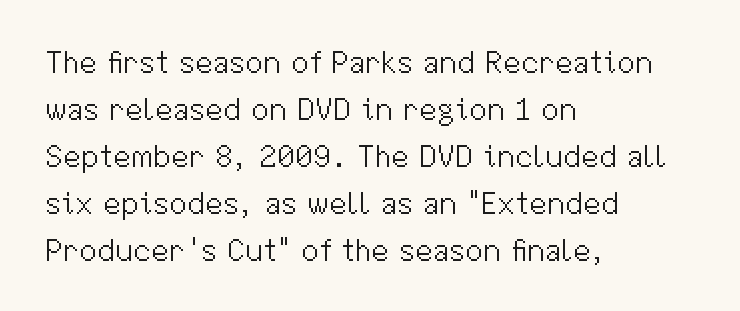
{"serif": "no", "italic": "no", "bold": "no", "weight": "light", "width": "normal", "stroke_contrast": "medium", "x_height": "medium", "monospaced": "no", "underline": "no", "align": "left", "line_spacing": "normal", "line_spacing_ratio": 1.47, "letter_spacing": "normal", "letter_spacing_em": 0.0, "glyph_px": 32}
